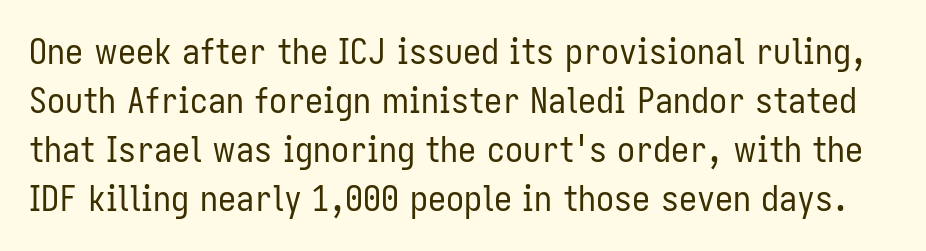
The image shows 36 px regular-weight, condensed sans-serif type, upright; set normal line spacing (1.36x), normal letter spacing, not underlined; low stroke contrast and a medium x-height.
